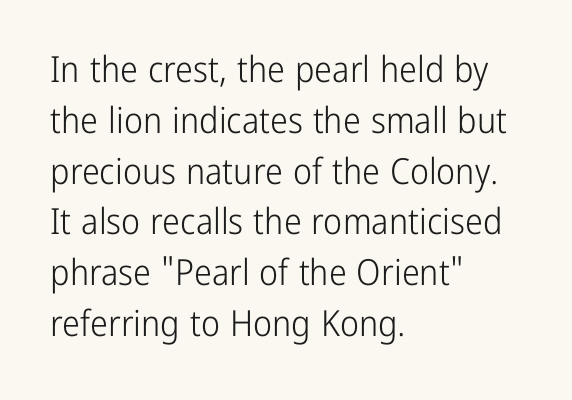
Characters follow at the spacing the type designer built in. The rag falls on the right side of this text block. Stroke terminals: plain, sans-serif. A roman cut, with each character standing at attention. The rendering uses a moderate line-height, typical for paragraphs. Underlining? Definitely not there.
